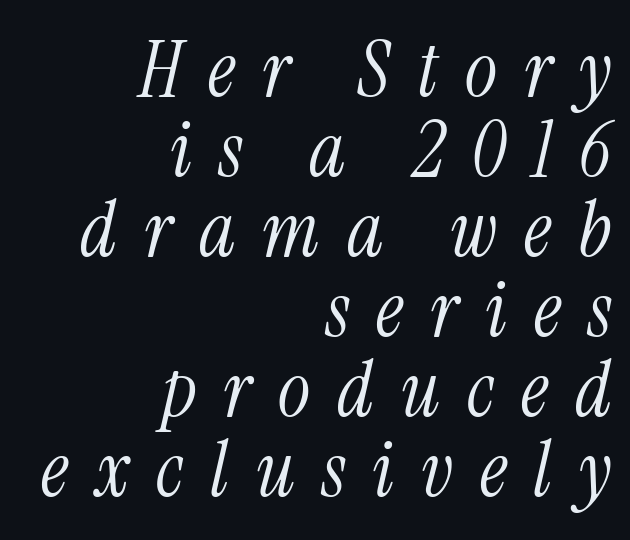
Q: Is the text bold? A: No.
Q: Is the text italic (slanted)? A: Yes, it leans right by about 13 degrees.
Q: Is the typeface a serif or a sans-serif typeface? A: Serif.
Q: Is the text underlined? A: No.
Q: How is the paragraph aligned? A: Right-aligned.
Q: Is the spacing between letters normal or unusually wide? A: Unusually wide.
Q: Is the spacing between lines tight, normal or loose? A: Tight.
Q: Width (condensed, normal, or wide)? A: Condensed.
Q: Stroke contrast? A: Medium.
Q: x-height? A: Medium.
Q: Monospaced? A: No.
